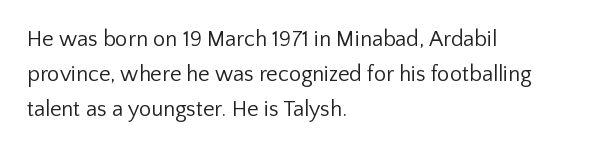
Q: Is the text bold? A: No.
Q: Is the text italic (slanted)? A: No, it is upright.
Q: Is the text underlined? A: No.
Q: How is the paragraph aligned? A: Left-aligned.
Q: Is the spacing between letters normal or unusually wide? A: Normal.
Q: Is the spacing between lines tight, normal or loose? A: Normal.
